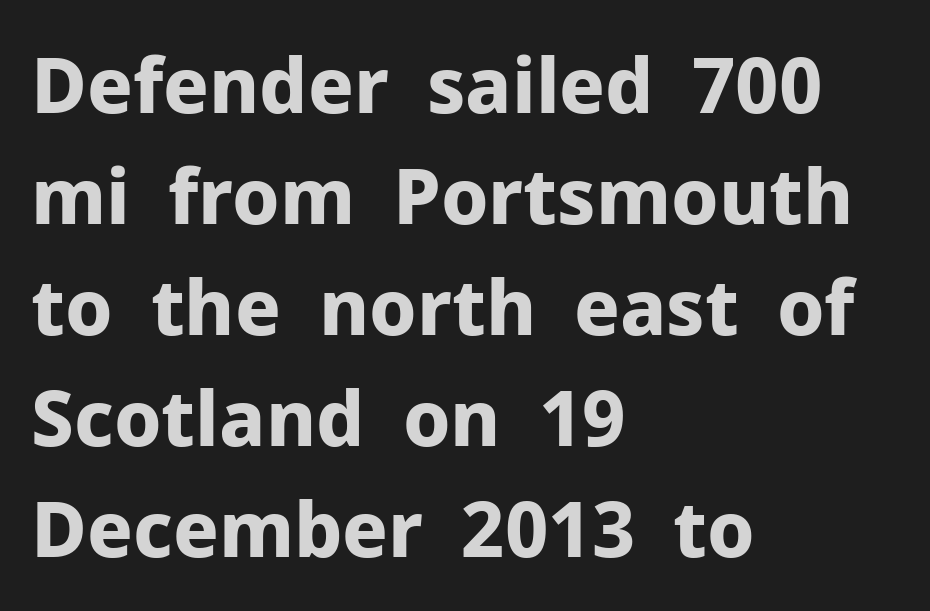
The image shows 76 px bold sans-serif type, upright; set left-aligned, normal line spacing (1.46x), normal letter spacing, not underlined; low stroke contrast and a medium x-height.
